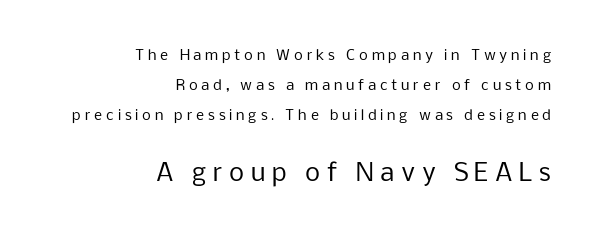
Leftover space on each line is placed entirely before the opening word. This rendering features lettering with no underline. The line-height multiplier appears high, well above default. Whoever set this made the second block the dominant, larger element. Tracking here is generous; glyphs stand well apart from one another. Ordinary non-slanted type is in use.
